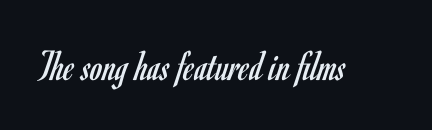
Spacing verdict: proportional, widths tailored to each character. Words float on clear page, feet unadorned. A typesetter would call this zero additional tracking.
